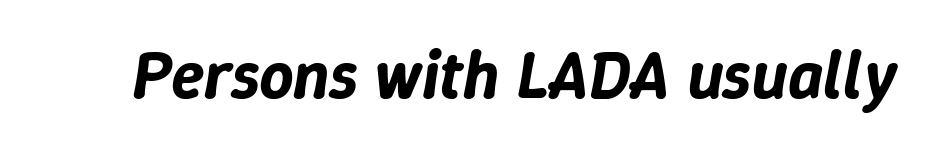
Style check: oblique. These lines are rendered in a variable-pitch font. The rendering keeps characters at their native spacing. Descenders are the only things crossing below the line.
